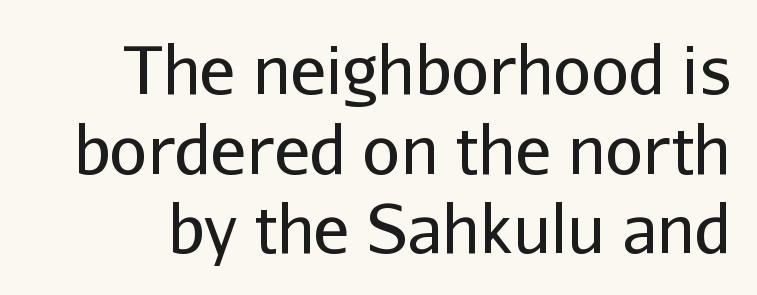
{"serif": "no", "italic": "no", "bold": "no", "weight": "regular", "width": "normal", "stroke_contrast": "low", "x_height": "medium", "monospaced": "no", "underline": "no", "line_spacing_ratio": 1.19, "letter_spacing": "normal", "letter_spacing_em": 0.0, "glyph_px": 67}
